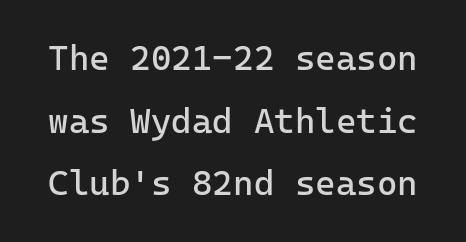
Q: Is the text bold? A: No.
Q: Is the text italic (slanted)? A: No, it is upright.
Q: Is the typeface a serif or a sans-serif typeface? A: Sans-serif.
Q: Is the text underlined? A: No.
Q: Is the spacing between letters normal or unusually wide? A: Normal.
Q: Width (condensed, normal, or wide)? A: Normal.
Q: Stroke contrast? A: Low.
Q: x-height? A: Medium.
Q: Monospaced? A: Yes.
